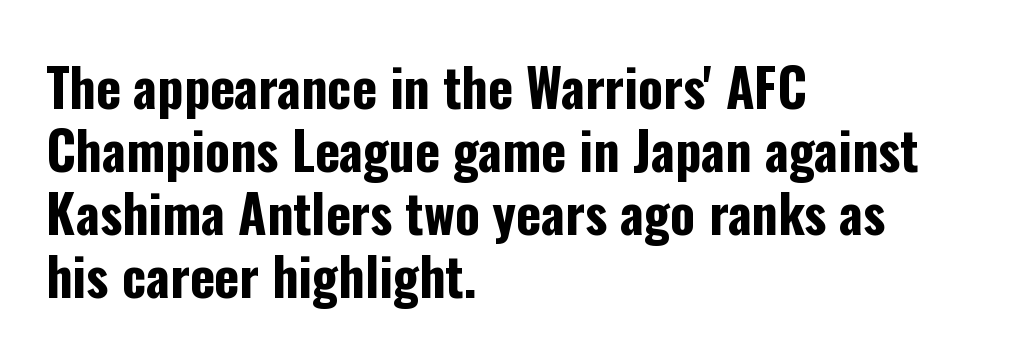
The image shows 52 px bold, condensed sans-serif type, upright; set left-aligned, line spacing 1.21x, normal letter spacing, not underlined; low stroke contrast and a medium x-height.
